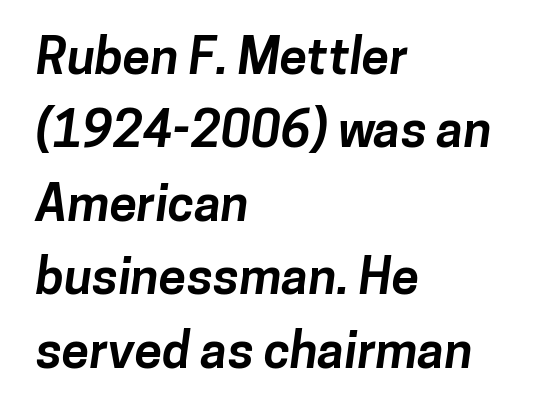
Q: Is the text bold? A: Yes.
Q: Is the typeface a serif or a sans-serif typeface? A: Sans-serif.
Q: Is the text underlined? A: No.
Q: How is the paragraph aligned? A: Left-aligned.
Q: Is the spacing between letters normal or unusually wide? A: Normal.
Q: Is the spacing between lines tight, normal or loose? A: Normal.
Q: Width (condensed, normal, or wide)? A: Normal.
Q: Stroke contrast? A: Low.
Q: x-height? A: Medium.
Q: Monospaced? A: No.
